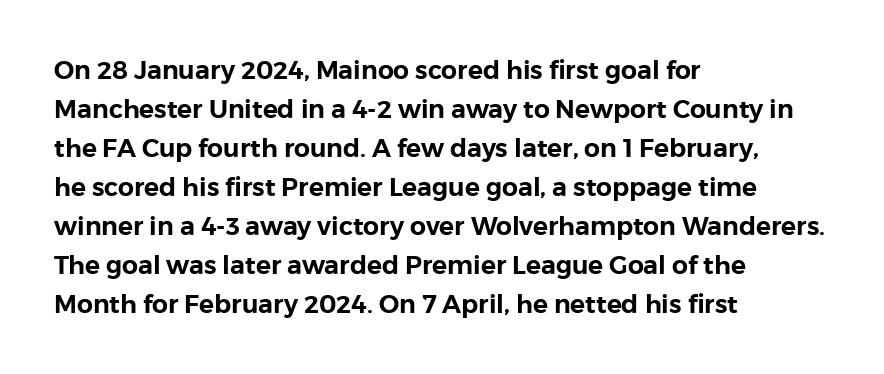
The horizontal fit of the characters is conventional and even. The passage shown stacks its lines at a standard gap. The letters stand straight up with perfectly vertical stems. Descender tails drop into unmarked territory. Is the block centered? No — it sits flush against the left margin.
